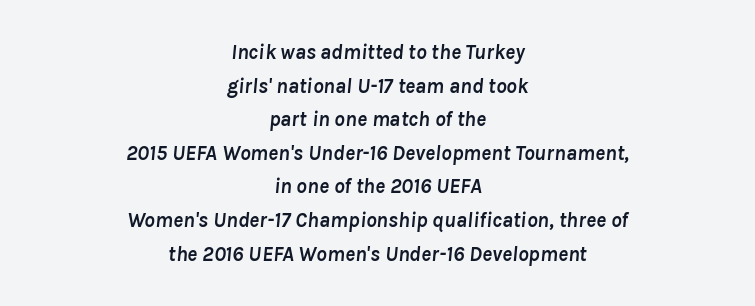
The image shows 21 px bold type, italic (leaning right); set centered, normal line spacing (1.6x), normal letter spacing, not underlined.
